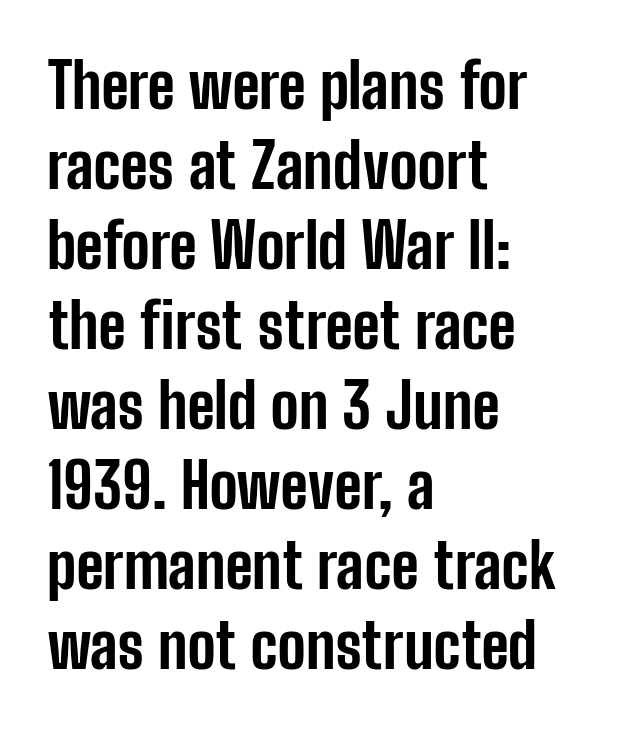
{"serif": "no", "italic": "no", "bold": "yes", "weight": "bold", "width": "condensed", "stroke_contrast": "low", "x_height": "medium", "monospaced": "no", "underline": "no", "align": "left", "line_spacing": "normal", "line_spacing_ratio": 1.27, "letter_spacing": "normal", "letter_spacing_em": 0.0, "glyph_px": 63}
